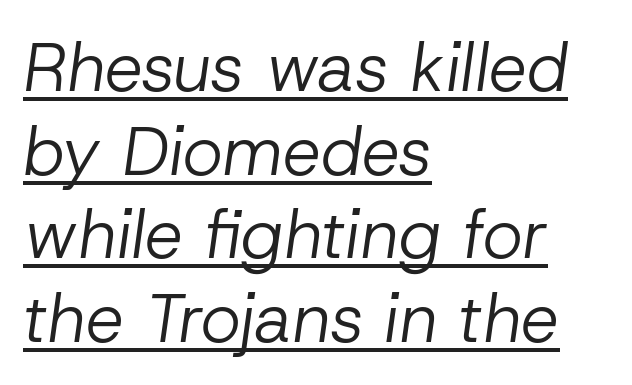
{"italic": "yes", "lean": "right", "slant_degrees": 8, "bold": "no", "weight": "regular", "width": "normal", "stroke_contrast": "low", "x_height": "medium", "monospaced": "no", "underline": "yes", "align": "left", "line_spacing_ratio": 1.23, "letter_spacing": "normal", "letter_spacing_em": 0.0, "glyph_px": 68}
